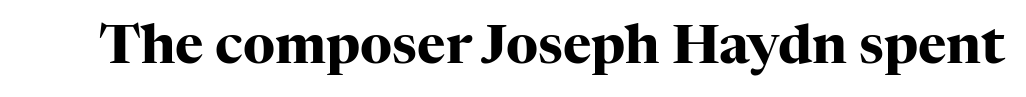
{"serif": "yes", "italic": "no", "bold": "yes", "weight": "heavy", "width": "normal", "stroke_contrast": "high", "x_height": "medium", "monospaced": "no", "underline": "no", "letter_spacing": "normal", "letter_spacing_em": 0.0, "glyph_px": 54}
